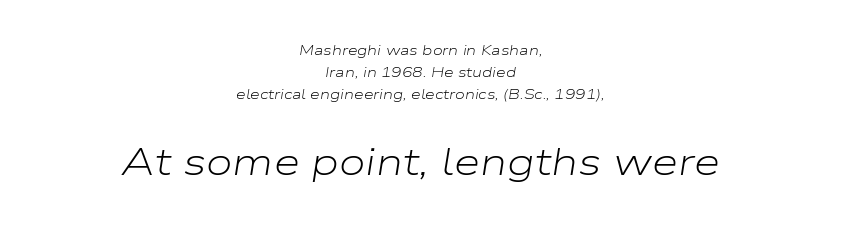
Q: Is the text bold? A: No.
Q: Is the text italic (slanted)? A: Yes, it leans right by about 9 degrees.
Q: Is the text underlined? A: No.
Q: How is the paragraph aligned? A: Centered.
Q: Is the spacing between letters normal or unusually wide? A: Normal.
Q: Is the spacing between lines tight, normal or loose? A: Normal.
Q: Which block of text is set in a larger size, the first (top) or the second (bottom)? A: The second (bottom) one.
Q: Width (condensed, normal, or wide)? A: Wide.
Q: Stroke contrast? A: Low.
Q: x-height? A: Medium.
Q: Monospaced? A: No.
